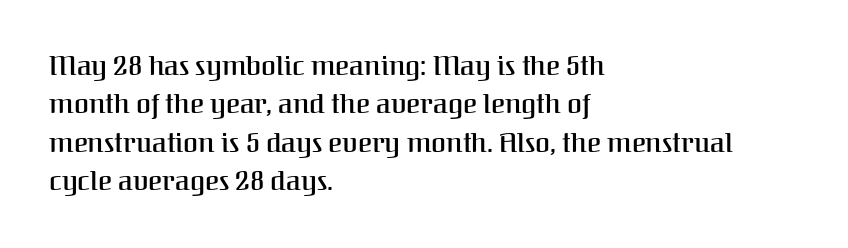
Q: Is the text bold? A: Semi-bold.
Q: Is the text italic (slanted)? A: No, it is upright.
Q: Is the text underlined? A: No.
Q: How is the paragraph aligned? A: Left-aligned.
Q: Is the spacing between letters normal or unusually wide? A: Normal.
Q: Is the spacing between lines tight, normal or loose? A: Normal.
